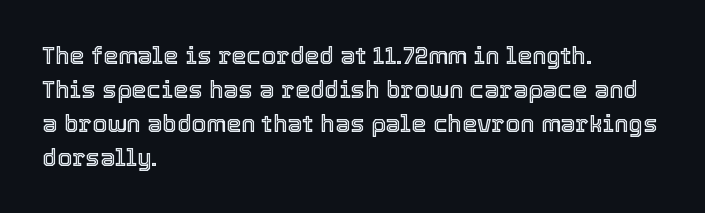
The image shows 24 px text type, upright; set left-aligned, normal line spacing (1.41x), normal letter spacing, not underlined.
